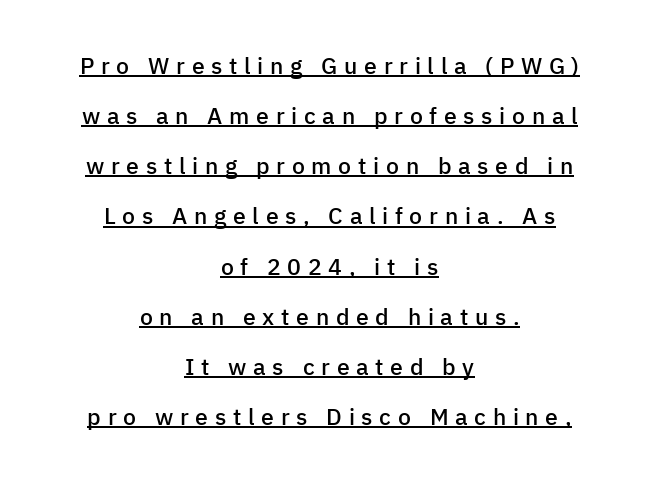
The image shows 23 px text type, upright; set centered, loose line spacing (2.18x), unusually wide letter spacing (+0.29 em), underlined.
